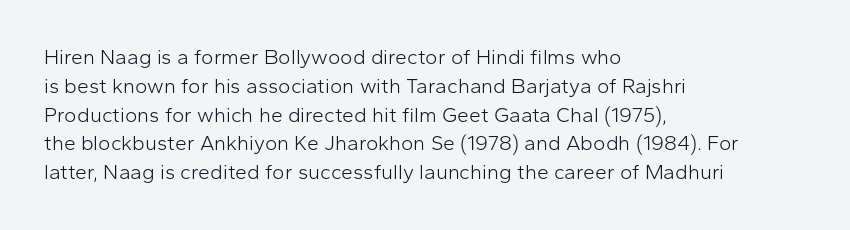
Each new line begins a customary step beneath the previous one. Stems here are at most as thick as an everyday book face. Words appear dense and cohesive because spacing is normal. Descenders hang freely into open space. The axis of the letterforms is exactly vertical.
